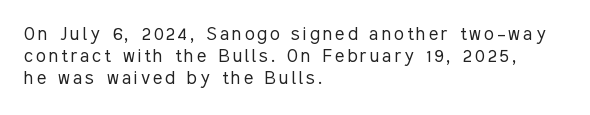
Q: Is the text bold? A: No.
Q: Is the text italic (slanted)? A: No, it is upright.
Q: Is the text underlined? A: No.
Q: How is the paragraph aligned? A: Left-aligned.
Q: Is the spacing between lines tight, normal or loose? A: Tight.
